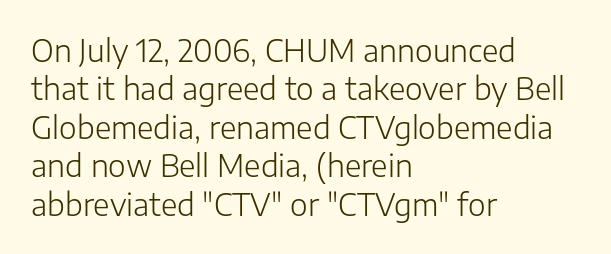
Glance below the letters and you will spot only blank space. Upright lettering throughout. Each letter's strokes conclude bluntly, with no projecting serifs. You could not count columns in this text — the font is proportionally spaced.
